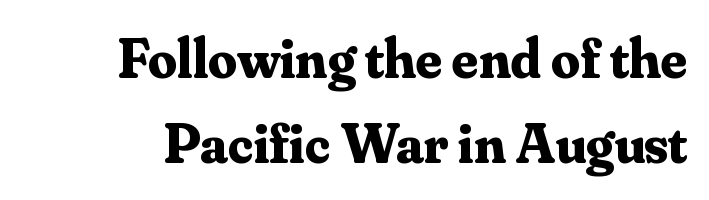
Q: Is the text bold? A: Yes.
Q: Is the text italic (slanted)? A: No, it is upright.
Q: Is the typeface a serif or a sans-serif typeface? A: Serif.
Q: Is the text underlined? A: No.
Q: Is the spacing between letters normal or unusually wide? A: Normal.
Q: Is the spacing between lines tight, normal or loose? A: Normal.
Q: Width (condensed, normal, or wide)? A: Normal.
Q: Stroke contrast? A: Medium.
Q: x-height? A: Small.
Q: Monospaced? A: No.
